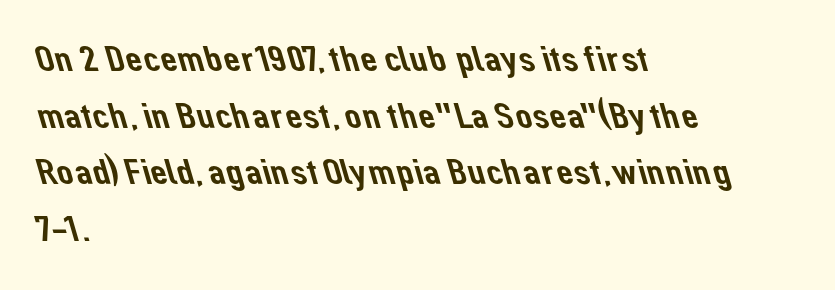
Q: Is the typeface a serif or a sans-serif typeface? A: Sans-serif.
Q: Is the text underlined? A: No.
Q: How is the paragraph aligned? A: Left-aligned.
Q: Is the spacing between letters normal or unusually wide? A: Normal.
Q: Is the spacing between lines tight, normal or loose? A: Normal.
Q: Width (condensed, normal, or wide)? A: Normal.
Q: Stroke contrast? A: Low.
Q: x-height? A: Medium.
Q: Monospaced? A: No.
